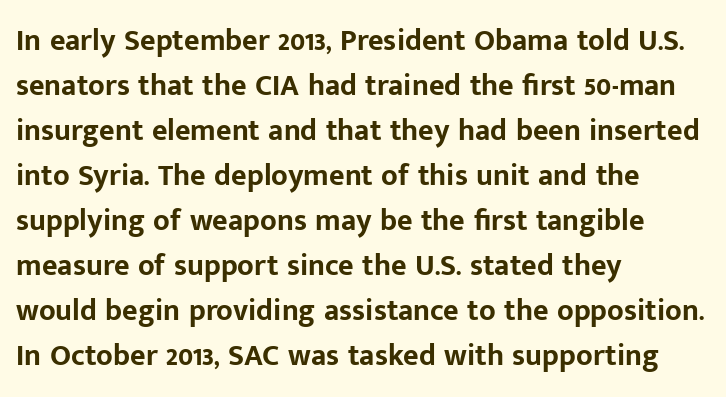
Q: Is the text bold? A: Yes.
Q: Is the text italic (slanted)? A: No, it is upright.
Q: Is the typeface a serif or a sans-serif typeface? A: Sans-serif.
Q: Is the text underlined? A: No.
Q: How is the paragraph aligned? A: Left-aligned.
Q: Is the spacing between letters normal or unusually wide? A: Normal.
Q: Is the spacing between lines tight, normal or loose? A: Normal.
Q: Width (condensed, normal, or wide)? A: Normal.
Q: Stroke contrast? A: Low.
Q: x-height? A: Medium.
Q: Monospaced? A: No.
